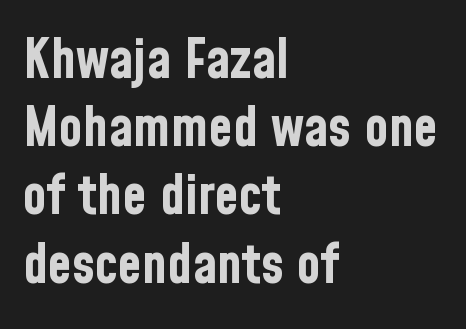
Spacing verdict: proportional, widths tailored to each character. Characters follow at the spacing the type designer built in. The type family on display is of the sans-serif kind. The characters look thick and weighty, a clear bold.
